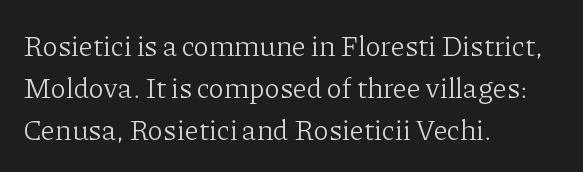
Letterform terminals end in serifs throughout the passage. Stroke mass is kept to a normal reading level or below. Casual observation: everything's shoved over to the left. The rendering keeps characters at their native spacing.
